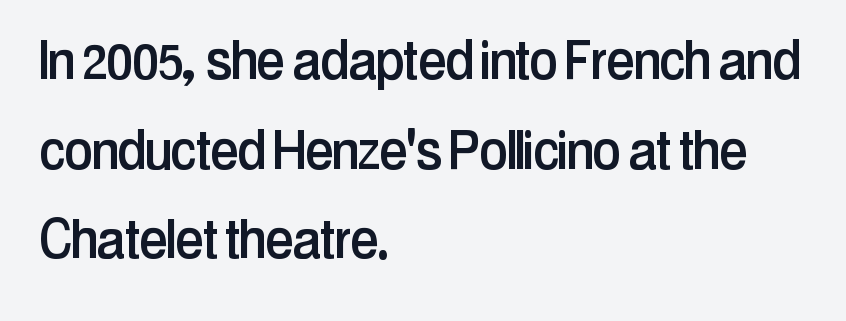
{"serif": "no", "italic": "no", "width": "condensed", "stroke_contrast": "low", "x_height": "medium", "monospaced": "no", "underline": "no", "align": "left", "line_spacing": "normal", "line_spacing_ratio": 1.4, "letter_spacing": "normal", "letter_spacing_em": 0.0, "glyph_px": 64}
